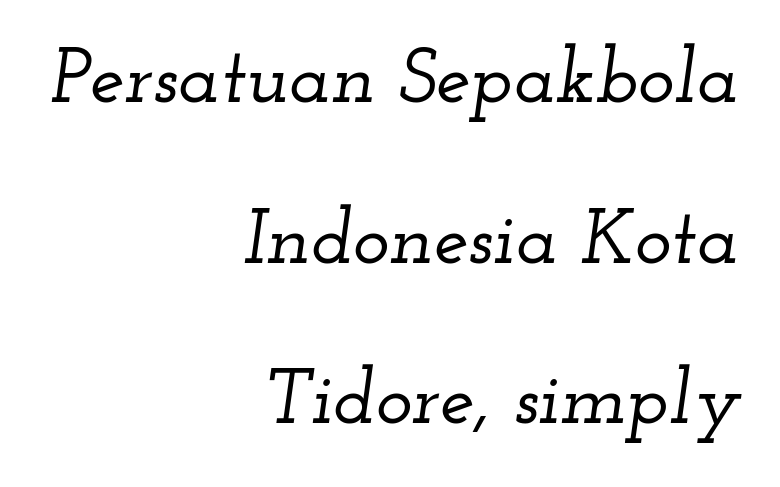
Q: Is the text italic (slanted)? A: Yes, it leans right by about 12 degrees.
Q: Is the typeface a serif or a sans-serif typeface? A: Serif.
Q: Is the text underlined? A: No.
Q: How is the paragraph aligned? A: Right-aligned.
Q: Is the spacing between letters normal or unusually wide? A: Normal.
Q: Is the spacing between lines tight, normal or loose? A: Loose.
Q: Width (condensed, normal, or wide)? A: Wide.
Q: Stroke contrast? A: Low.
Q: x-height? A: Small.
Q: Monospaced? A: No.
